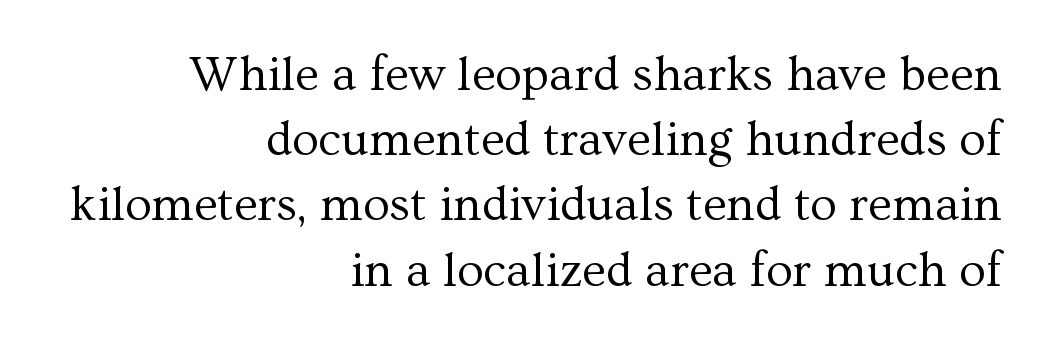
Horizontal bands of white between lines are of average thickness. The passage shown is typed in a proportional face where columns would drift. Summary of weight: not heavy and not bold. Casual observation: everything's shoved over to the right. Bare-footed words on every line.
